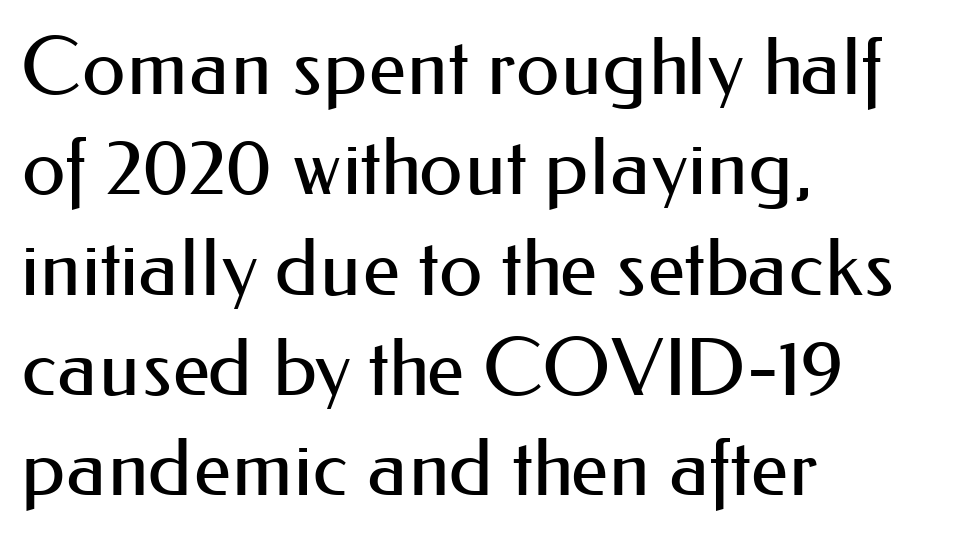
Q: Is the text bold? A: No.
Q: Is the text italic (slanted)? A: No, it is upright.
Q: Is the typeface a serif or a sans-serif typeface? A: Sans-serif.
Q: Is the text underlined? A: No.
Q: How is the paragraph aligned? A: Left-aligned.
Q: Is the spacing between letters normal or unusually wide? A: Normal.
Q: Is the spacing between lines tight, normal or loose? A: Normal.
Q: Width (condensed, normal, or wide)? A: Normal.
Q: Stroke contrast? A: Medium.
Q: x-height? A: Small.
Q: Monospaced? A: No.
